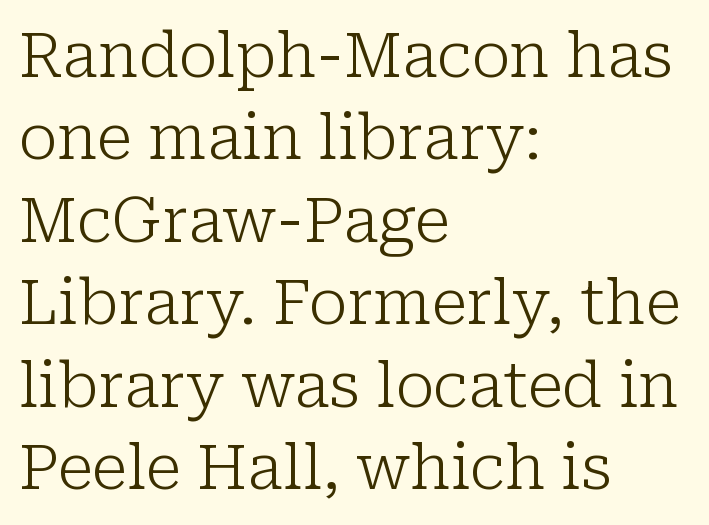
Looks like regular typesetting: each glyph gets only the width it needs. Small tapered or slab feet sit at the stroke ends, so this counts as serif. The lettering holds an erect, upright posture throughout. Underlining? Definitely not there.
